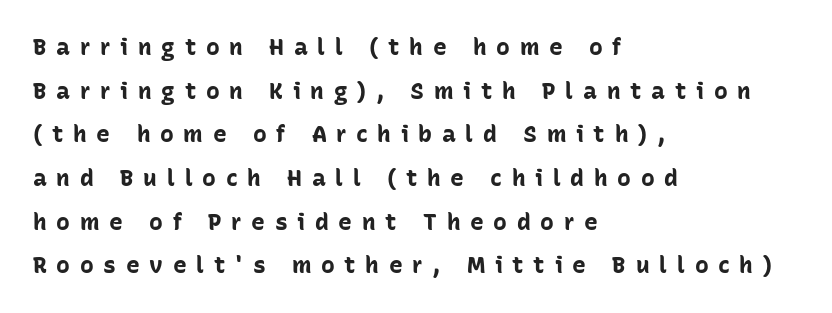
The image shows 23 px bold type, upright; set left-aligned, loose line spacing (1.9x), unusually wide letter spacing (+0.42 em), not underlined.
